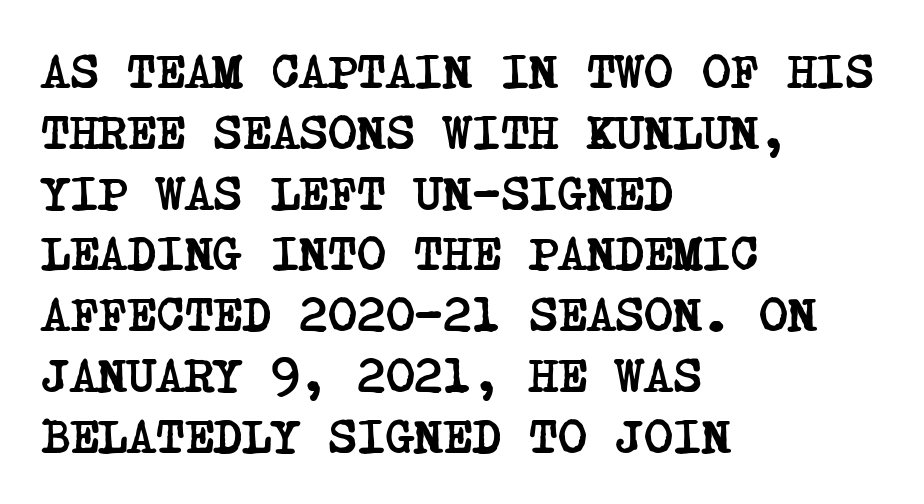
Each row of text sits above clean, open space. Type style note: has serifs. As a designer I'd log this as weight 700, bold. There is no visible air inserted between adjacent glyphs. The text block is weighted toward the left margin, trailing off unevenly rightward.
